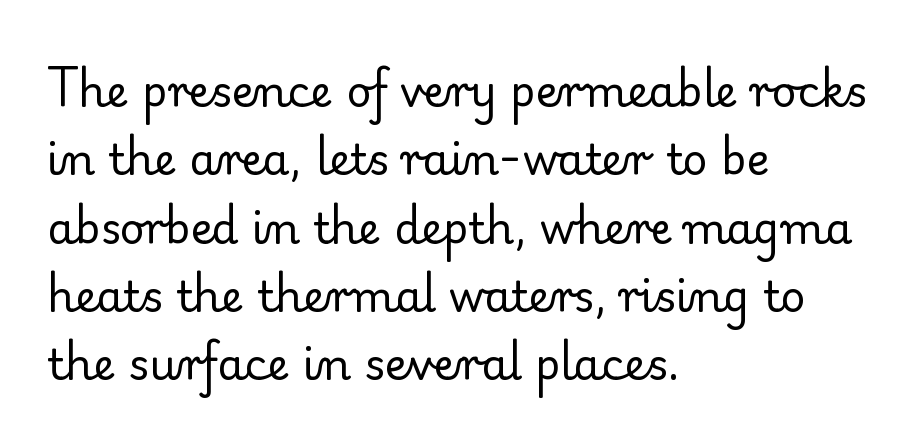
Q: Is the text bold? A: No.
Q: Is the text italic (slanted)? A: No, it is upright.
Q: Is the typeface a serif or a sans-serif typeface? A: Serif.
Q: Is the text underlined? A: No.
Q: How is the paragraph aligned? A: Left-aligned.
Q: Is the spacing between letters normal or unusually wide? A: Normal.
Q: Is the spacing between lines tight, normal or loose? A: Normal.
Q: Width (condensed, normal, or wide)? A: Normal.
Q: Stroke contrast? A: Low.
Q: x-height? A: Small.
Q: Monospaced? A: No.
